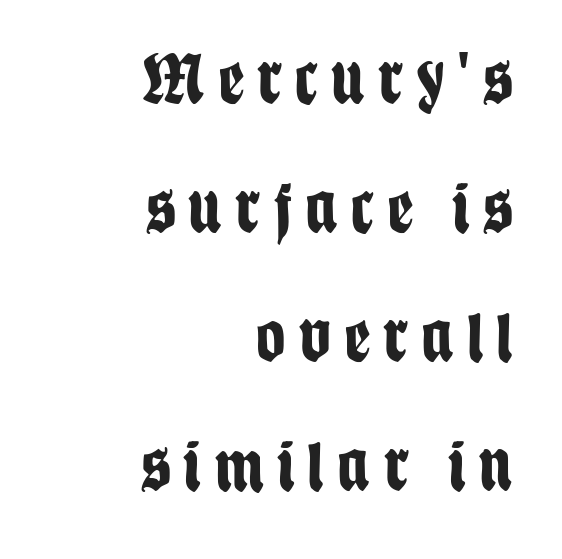
The image shows 72 px bold, condensed sans-serif type, upright; set right-aligned, line spacing 1.79x, not underlined; low stroke contrast and a large x-height.
